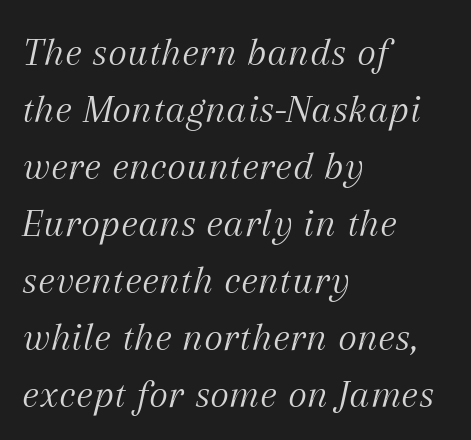
{"serif": "yes", "italic": "yes", "lean": "right", "slant_degrees": 12, "bold": "no", "weight": "light", "width": "normal", "stroke_contrast": "medium", "x_height": "medium", "monospaced": "no", "underline": "no", "align": "left", "line_spacing": "normal", "line_spacing_ratio": 1.39, "letter_spacing": "normal", "letter_spacing_em": 0.0, "glyph_px": 41}
